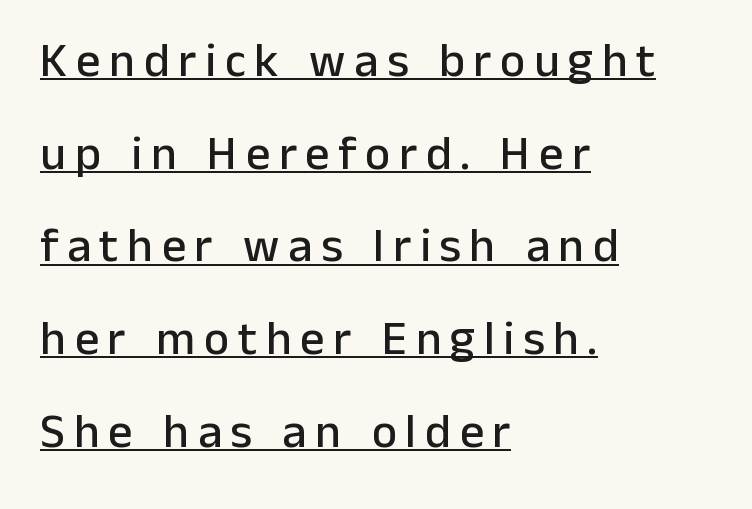
Posture: vertical. Does a line run under the words? Yes, clearly. Quick note: interline space is abundant. Character widths vary here, with narrow letters taking less room than wide ones. These lines are composed in type without serifs.
